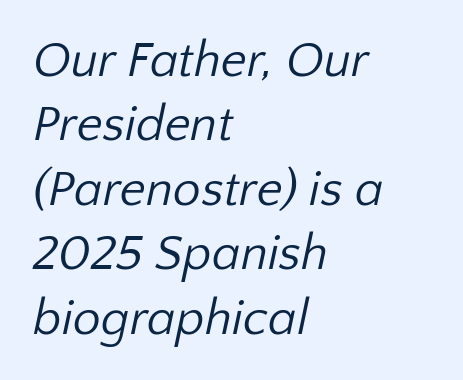
The image shows 50 px regular-weight sans-serif type; set left-aligned, normal line spacing (1.29x), normal letter spacing, not underlined; low stroke contrast and a medium x-height.
